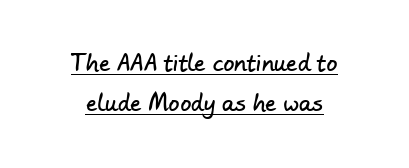
Q: Is the text underlined? A: Yes.
Q: How is the paragraph aligned? A: Centered.
Q: Is the spacing between letters normal or unusually wide? A: Normal.
